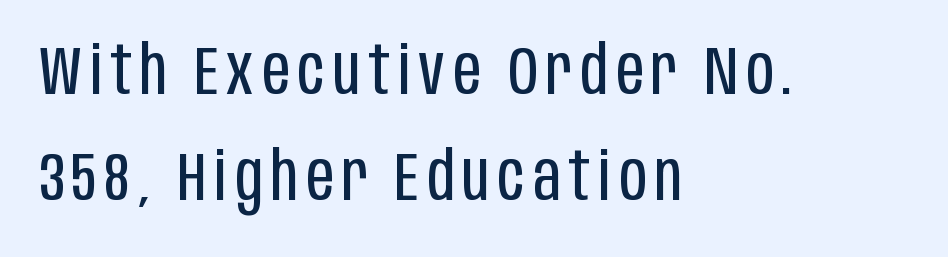
{"serif": "no", "italic": "no", "bold": "no", "weight": "regular", "width": "condensed", "stroke_contrast": "low", "x_height": "large", "monospaced": "no", "underline": "no", "align": "left", "line_spacing": "normal", "line_spacing_ratio": 1.56, "glyph_px": 68}
